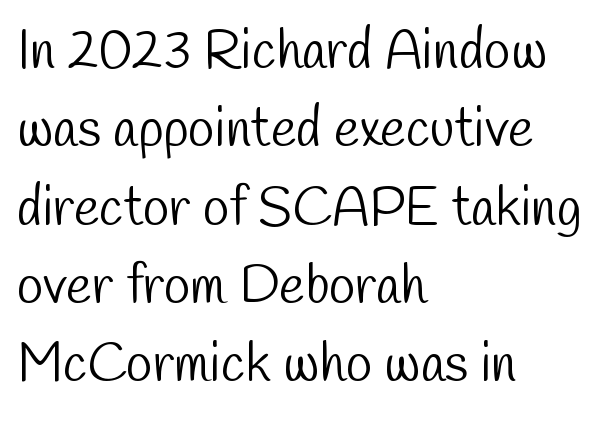
The image shows 54 px light, condensed sans-serif type; set left-aligned, normal line spacing (1.45x), normal letter spacing, not underlined; low stroke contrast and a medium x-height.
